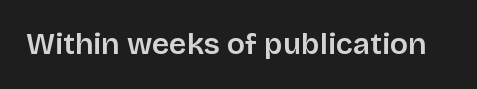
The image shows 30 px semibold sans-serif type, upright; set normal letter spacing, not underlined; low stroke contrast and a large x-height.
